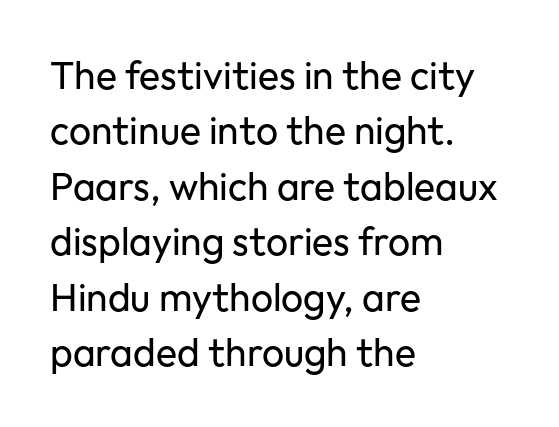
The image shows 39 px regular-weight sans-serif type, upright; set left-aligned, normal line spacing (1.42x), normal letter spacing, not underlined; low stroke contrast and a medium x-height.
